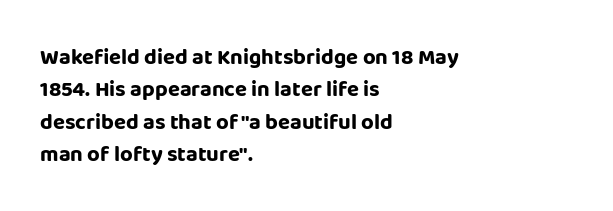
Q: Is the text bold? A: Yes.
Q: Is the text italic (slanted)? A: No, it is upright.
Q: Is the text underlined? A: No.
Q: How is the paragraph aligned? A: Left-aligned.
Q: Is the spacing between letters normal or unusually wide? A: Normal.
Q: Is the spacing between lines tight, normal or loose? A: Normal.
